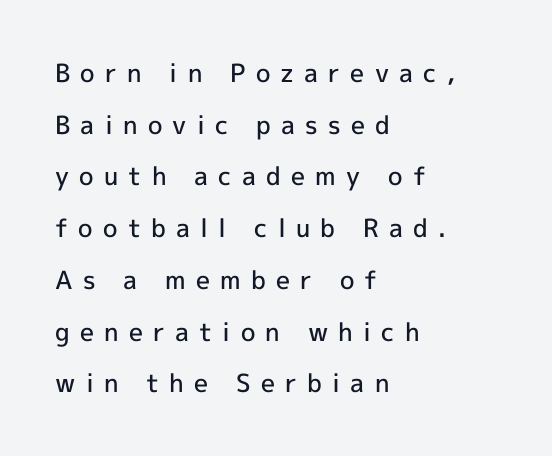
{"italic": "no", "bold": "semi", "underline": "no", "align": "left", "line_spacing": "loose", "line_spacing_ratio": 2.07, "letter_spacing": "wide", "letter_spacing_em": 0.41, "glyph_px": 25}
